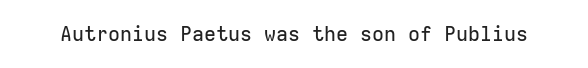
{"italic": "no", "underline": "no", "letter_spacing": "normal", "letter_spacing_em": 0.0, "glyph_px": 20}
